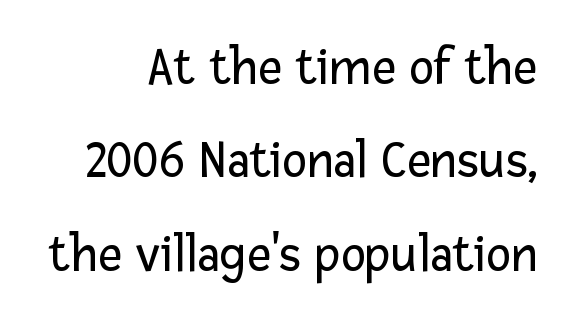
Q: Is the text bold? A: No.
Q: Is the text italic (slanted)? A: No, it is upright.
Q: Is the typeface a serif or a sans-serif typeface? A: Sans-serif.
Q: Is the text underlined? A: No.
Q: How is the paragraph aligned? A: Right-aligned.
Q: Is the spacing between letters normal or unusually wide? A: Normal.
Q: Width (condensed, normal, or wide)? A: Normal.
Q: Stroke contrast? A: Low.
Q: x-height? A: Medium.
Q: Monospaced? A: No.
